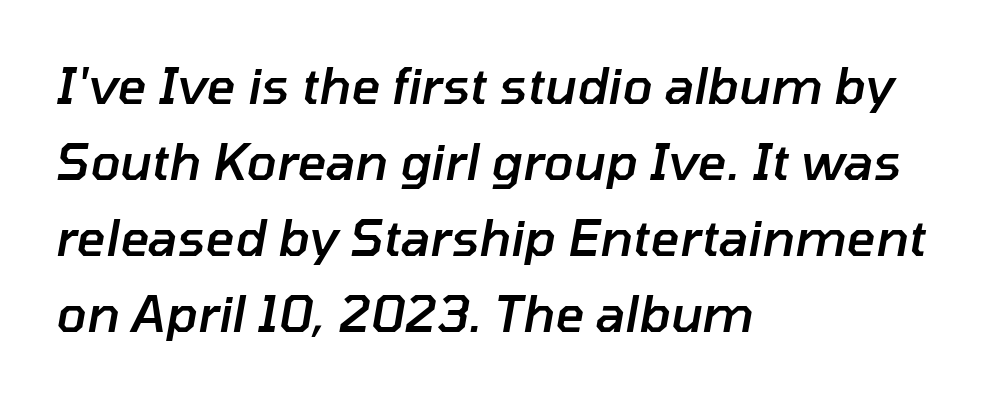
{"italic": "yes", "lean": "right", "slant_degrees": 10, "bold": "semi", "weight": "semibold", "width": "normal", "stroke_contrast": "low", "x_height": "medium", "monospaced": "no", "underline": "no", "align": "left", "line_spacing": "normal", "line_spacing_ratio": 1.52, "letter_spacing": "normal", "letter_spacing_em": 0.0, "glyph_px": 50}
